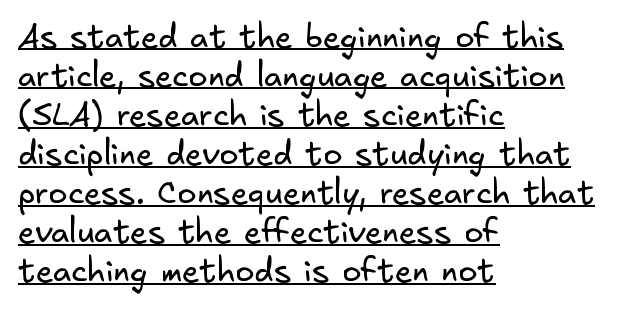
Q: Is the text bold? A: No.
Q: Is the typeface a serif or a sans-serif typeface? A: Sans-serif.
Q: Is the text underlined? A: Yes.
Q: How is the paragraph aligned? A: Left-aligned.
Q: Is the spacing between letters normal or unusually wide? A: Normal.
Q: Width (condensed, normal, or wide)? A: Normal.
Q: Stroke contrast? A: Low.
Q: x-height? A: Small.
